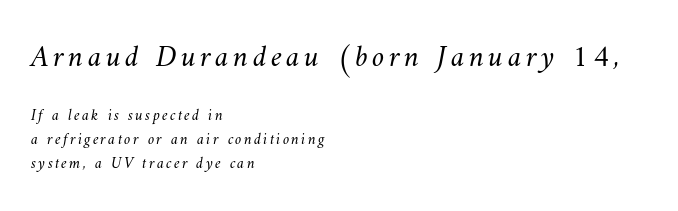
This sample keeps an unexceptional amount of space between lines. You get the large type first, then a drop to smaller type. A bare baseline throughout the passage. Think of a printed novel: that variable character pitch is what you see here. Heaviness? Minimal to ordinary, like unemphasized prose. Visually the block forms a straight wall on the left and a jagged coastline on the right.
